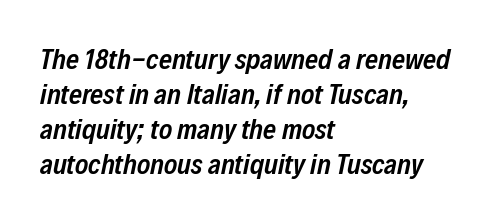
The image shows 28 px semibold, condensed type, italic (leaning right); set left-aligned, normal line spacing (1.25x), normal letter spacing, not underlined; low stroke contrast and a medium x-height.
